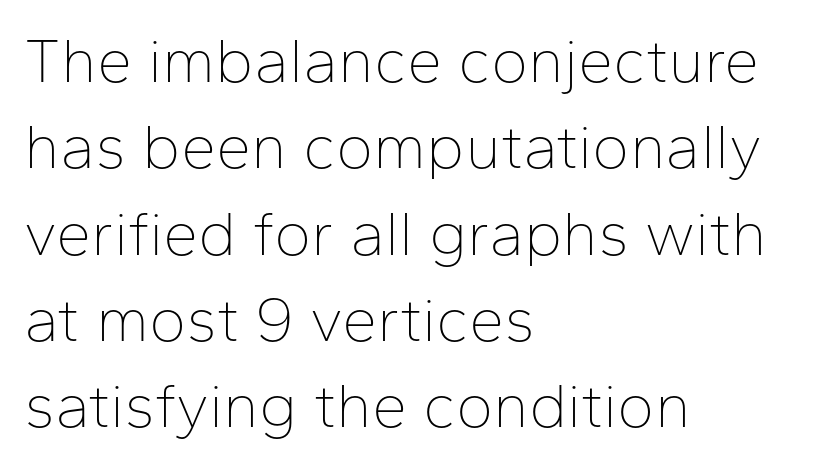
Q: Is the text bold? A: No.
Q: Is the text italic (slanted)? A: No, it is upright.
Q: Is the typeface a serif or a sans-serif typeface? A: Sans-serif.
Q: Is the text underlined? A: No.
Q: How is the paragraph aligned? A: Left-aligned.
Q: Is the spacing between letters normal or unusually wide? A: Normal.
Q: Is the spacing between lines tight, normal or loose? A: Normal.
Q: Width (condensed, normal, or wide)? A: Normal.
Q: Stroke contrast? A: Low.
Q: x-height? A: Medium.
Q: Monospaced? A: No.
